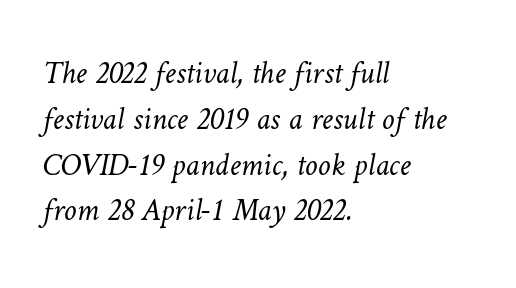
Q: Is the text bold? A: No.
Q: Is the text underlined? A: No.
Q: How is the paragraph aligned? A: Left-aligned.
Q: Is the spacing between letters normal or unusually wide? A: Normal.
Q: Is the spacing between lines tight, normal or loose? A: Normal.
Q: Width (condensed, normal, or wide)? A: Normal.
Q: Stroke contrast? A: Low.
Q: x-height? A: Medium.
Q: Monospaced? A: No.
